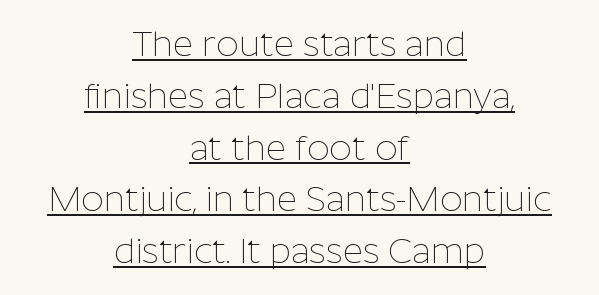
The image shows 35 px thin sans-serif type, upright; set centered, normal line spacing (1.48x), normal letter spacing, underlined; low stroke contrast and a medium x-height.
